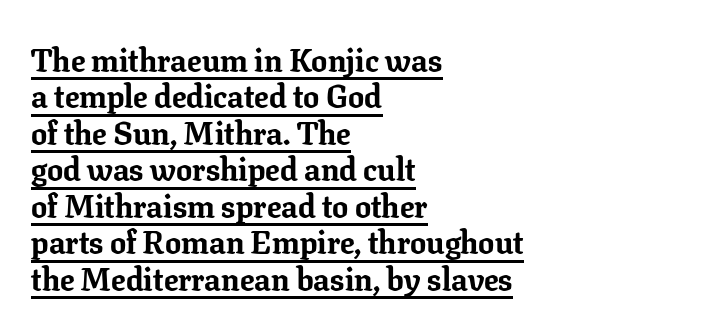
{"serif": "yes", "italic": "no", "bold": "yes", "weight": "bold", "width": "normal", "stroke_contrast": "low", "x_height": "medium", "monospaced": "no", "underline": "yes", "align": "left", "line_spacing": "tight", "line_spacing_ratio": 1.14, "letter_spacing": "normal", "letter_spacing_em": 0.0, "glyph_px": 32}
